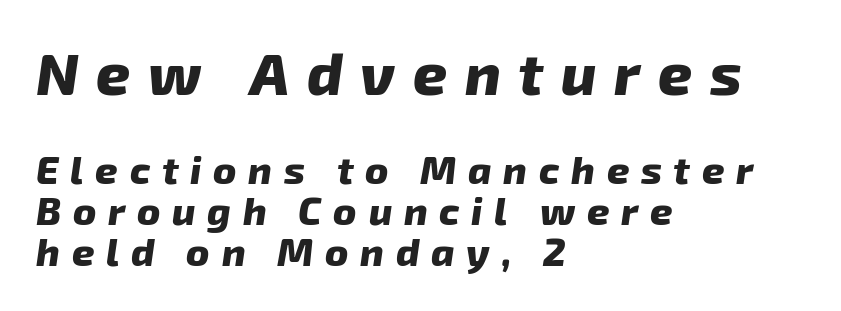
{"italic": "yes", "lean": "right", "slant_degrees": 8, "bold": "yes", "weight": "heavy", "width": "normal", "stroke_contrast": "low", "x_height": "medium", "monospaced": "no", "underline": "no", "align": "left", "line_spacing": "tight", "line_spacing_ratio": 1.05, "letter_spacing": "wide", "letter_spacing_em": 0.3, "larger_block": "first", "size_ratio": 1.51, "glyph_px": 59}
